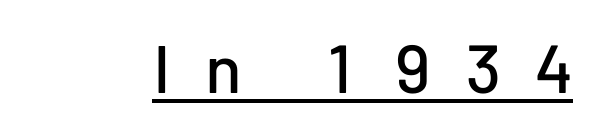
{"serif": "no", "italic": "no", "width": "normal", "stroke_contrast": "low", "x_height": "medium", "monospaced": "no", "underline": "yes", "letter_spacing": "wide", "letter_spacing_em": 0.5, "glyph_px": 68}
